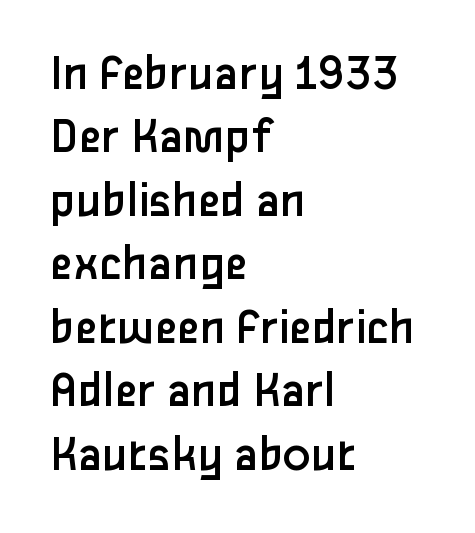
{"serif": "no", "italic": "no", "bold": "no", "weight": "regular", "width": "normal", "stroke_contrast": "low", "x_height": "medium", "monospaced": "no", "underline": "no", "align": "left", "line_spacing_ratio": 1.22, "letter_spacing": "normal", "letter_spacing_em": 0.0, "glyph_px": 52}
